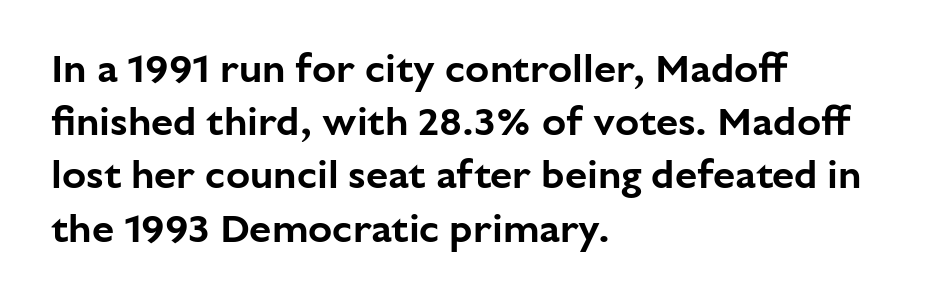
Words appear dense and cohesive because spacing is normal. Beneath every word, the page is bare. This is the regular roman posture of the typeface. A student would call this left alignment; a typographer would say flush left, rag right. Note: no serifs on the glyphs. Varying glyph widths throughout — classic text-font behaviour.
